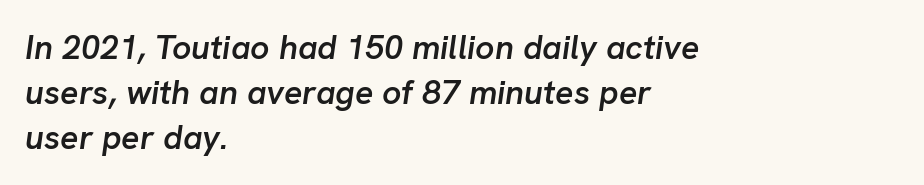
The image shows 34 px semibold type, italic (leaning right); set left-aligned, normal line spacing (1.32x), normal letter spacing, not underlined; low stroke contrast and a medium x-height.
